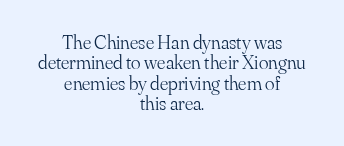
{"italic": "no", "bold": "no", "underline": "no", "align": "center", "line_spacing": "tight", "line_spacing_ratio": 1.02, "letter_spacing": "normal", "letter_spacing_em": 0.0, "glyph_px": 20}
